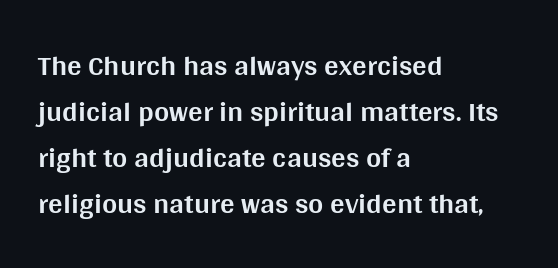
The image shows 29 px bold sans-serif type, upright; set left-aligned, normal line spacing (1.59x), normal letter spacing, not underlined; medium stroke contrast and a large x-height.
